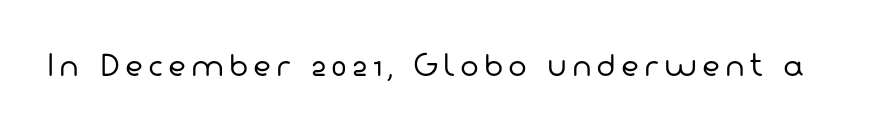
The image shows 28 px regular-weight sans-serif type; set not underlined; low stroke contrast and a medium x-height.
